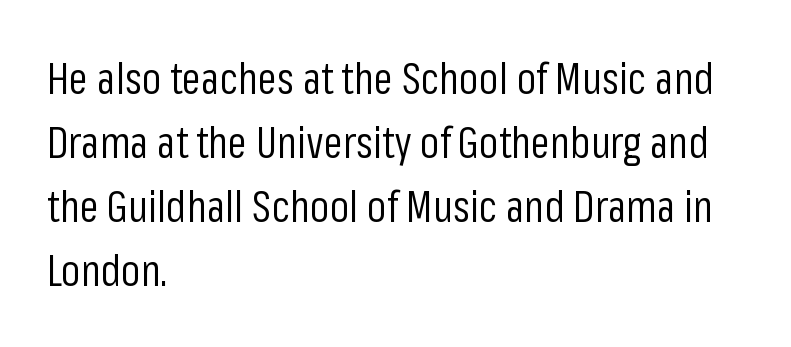
The image shows 43 px regular-weight, condensed sans-serif type, upright; set left-aligned, normal line spacing (1.49x), normal letter spacing, not underlined; low stroke contrast and a medium x-height.
